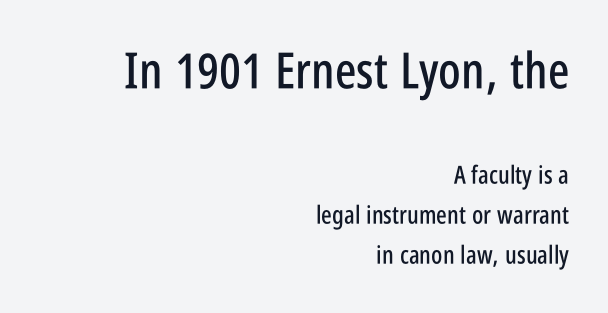
The image shows 50 px condensed sans-serif type, upright; set right-aligned, normal line spacing (1.6x), normal letter spacing, not underlined; the first (top) block is 2.0x larger; low stroke contrast and a large x-height.
